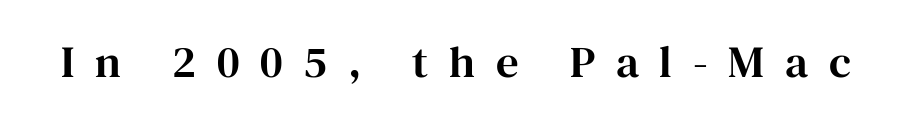
{"serif": "yes", "italic": "no", "width": "normal", "stroke_contrast": "high", "x_height": "medium", "monospaced": "no", "underline": "no", "letter_spacing": "wide", "letter_spacing_em": 0.46, "glyph_px": 45}
